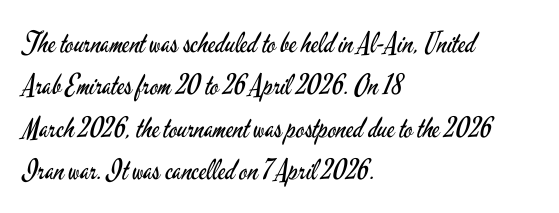
Q: Is the text bold? A: No.
Q: Is the text italic (slanted)? A: Yes.
Q: Is the typeface a serif or a sans-serif typeface? A: Sans-serif.
Q: Is the text underlined? A: No.
Q: How is the paragraph aligned? A: Left-aligned.
Q: Is the spacing between letters normal or unusually wide? A: Normal.
Q: Is the spacing between lines tight, normal or loose? A: Normal.
Q: Width (condensed, normal, or wide)? A: Condensed.
Q: Stroke contrast? A: Low.
Q: x-height? A: Small.
Q: Monospaced? A: No.
